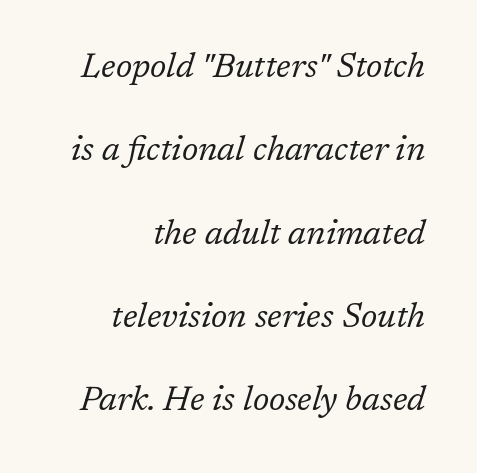
The image shows 34 px regular-weight serif type, italic (leaning right); set right-aligned, loose line spacing (2.45x), normal letter spacing, not underlined; low stroke contrast and a medium x-height.
